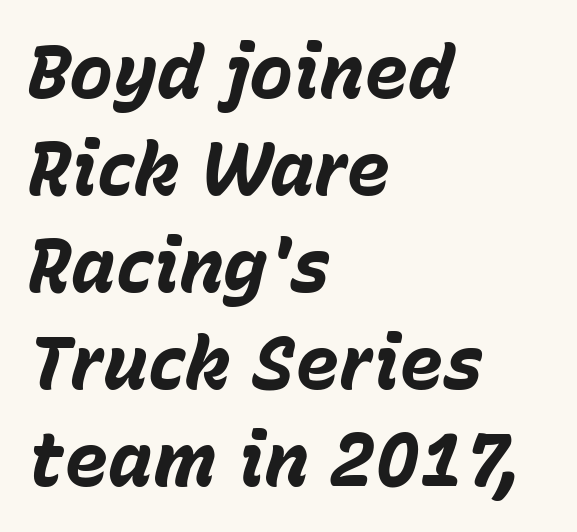
The ragged edge is on the right, which tells us the setting is flush left. Words float on clear page, feet unadorned. The letters sit at their default tracking, neither squeezed nor spread. I'd describe the lettering as bold — thick and assertive. Posture: slanted.
